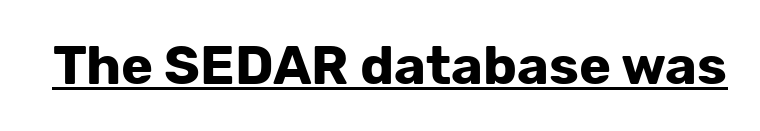
{"serif": "no", "italic": "no", "bold": "yes", "weight": "bold", "width": "normal", "stroke_contrast": "low", "x_height": "medium", "monospaced": "no", "underline": "yes", "letter_spacing": "normal", "letter_spacing_em": 0.0, "glyph_px": 54}
